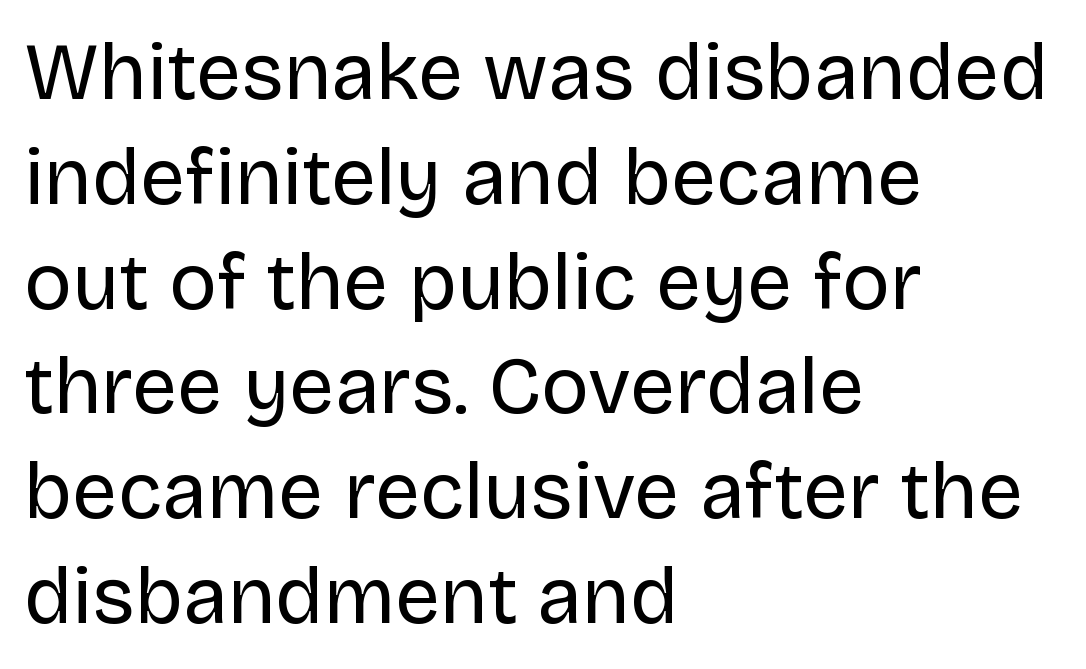
Q: Is the text bold? A: No.
Q: Is the text italic (slanted)? A: No, it is upright.
Q: Is the typeface a serif or a sans-serif typeface? A: Sans-serif.
Q: Is the text underlined? A: No.
Q: How is the paragraph aligned? A: Left-aligned.
Q: Is the spacing between letters normal or unusually wide? A: Normal.
Q: Is the spacing between lines tight, normal or loose? A: Normal.
Q: Width (condensed, normal, or wide)? A: Normal.
Q: Stroke contrast? A: Low.
Q: x-height? A: Large.
Q: Monospaced? A: No.
